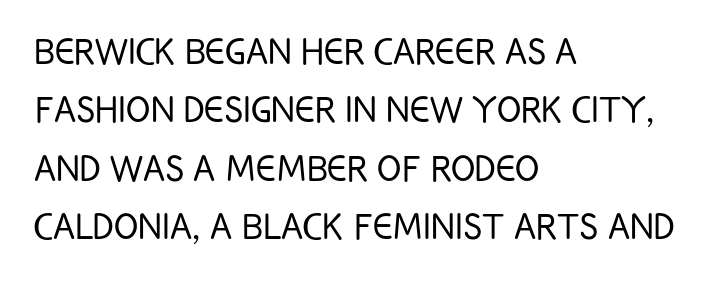
{"serif": "no", "italic": "no", "bold": "no", "weight": "light", "width": "condensed", "stroke_contrast": "low", "x_height": "large", "monospaced": "no", "underline": "no", "align": "left", "line_spacing": "normal", "line_spacing_ratio": 1.3, "letter_spacing": "normal", "letter_spacing_em": 0.0, "glyph_px": 45}
